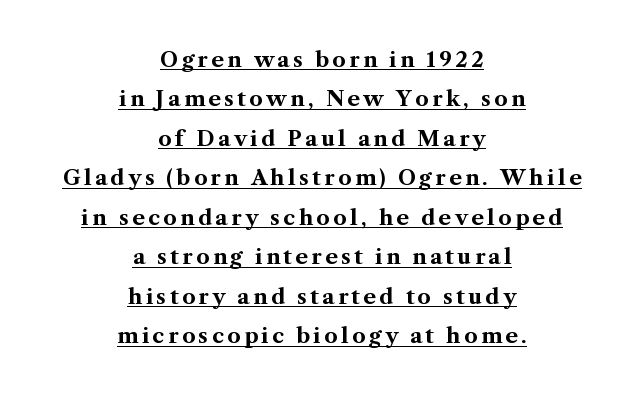
Quick note: underline on. Alignment: centered. The specimen reads as upright at a glance. These words are printed bold, with thick strokes throughout.
